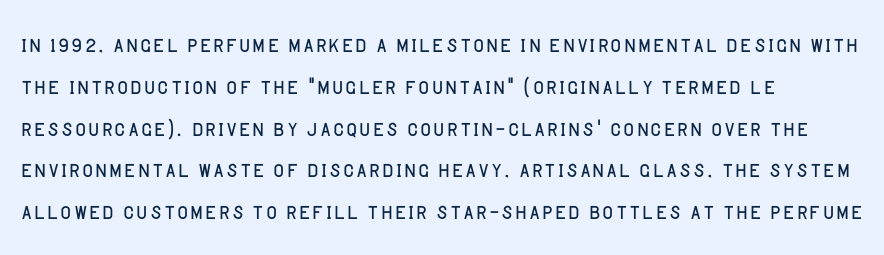
The image shows 29 px light sans-serif type, upright; set left-aligned, normal line spacing (1.44x), normal letter spacing, not underlined; low stroke contrast and a large x-height.
